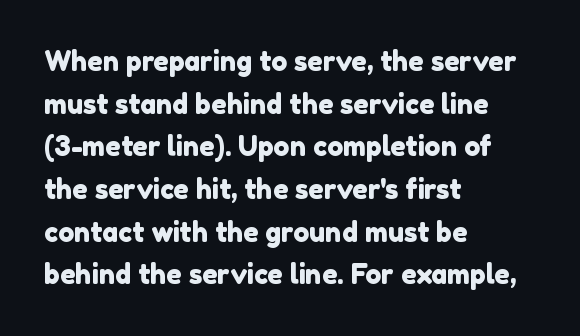
{"underline": "no", "align": "left", "line_spacing": "normal", "line_spacing_ratio": 1.58, "letter_spacing": "normal", "letter_spacing_em": 0.0, "glyph_px": 27}
